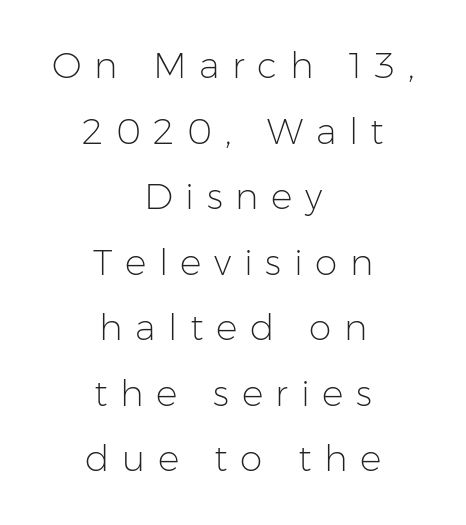
{"serif": "no", "italic": "no", "bold": "no", "weight": "light", "width": "normal", "stroke_contrast": "low", "x_height": "medium", "monospaced": "no", "underline": "no", "align": "center", "line_spacing_ratio": 1.82, "letter_spacing": "wide", "letter_spacing_em": 0.35, "glyph_px": 36}
